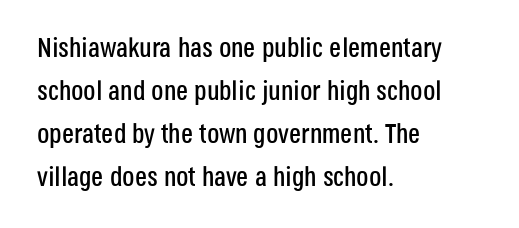
{"italic": "no", "underline": "no", "align": "left", "line_spacing": "normal", "line_spacing_ratio": 1.59, "letter_spacing": "normal", "letter_spacing_em": 0.0, "glyph_px": 27}
